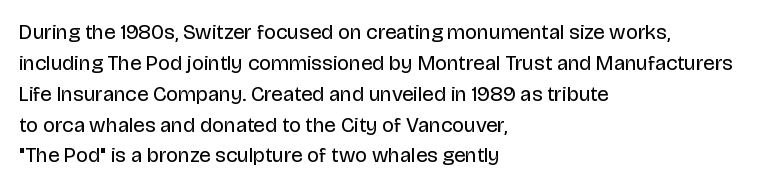
{"italic": "no", "bold": "no", "underline": "no", "align": "left", "line_spacing": "normal", "line_spacing_ratio": 1.47, "letter_spacing": "normal", "letter_spacing_em": 0.0, "glyph_px": 21}
